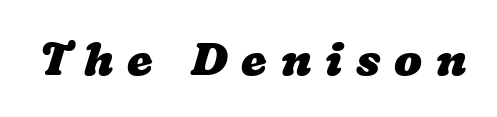
Q: Is the text bold? A: Yes.
Q: Is the text underlined? A: No.
Q: Is the spacing between letters normal or unusually wide? A: Unusually wide.
Q: Width (condensed, normal, or wide)? A: Wide.
Q: Stroke contrast? A: Low.
Q: x-height? A: Medium.
Q: Monospaced? A: No.
